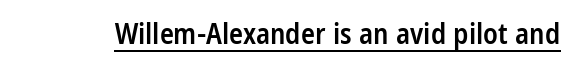
Q: Is the text bold? A: Semi-bold.
Q: Is the text italic (slanted)? A: No, it is upright.
Q: Is the typeface a serif or a sans-serif typeface? A: Sans-serif.
Q: Is the text underlined? A: Yes.
Q: Is the spacing between letters normal or unusually wide? A: Normal.
Q: Width (condensed, normal, or wide)? A: Condensed.
Q: Stroke contrast? A: Low.
Q: x-height? A: Large.
Q: Monospaced? A: No.
